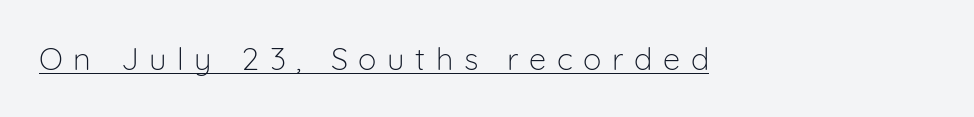
A typesetter would label this face a sans. Italic? Not at all — the glyphs are vertical. Compared with undecorated copy, this sample adds a rule below the words. Looks like regular typesetting: each glyph gets only the width it needs. The passage shown has open, widely tracked lettering throughout.
